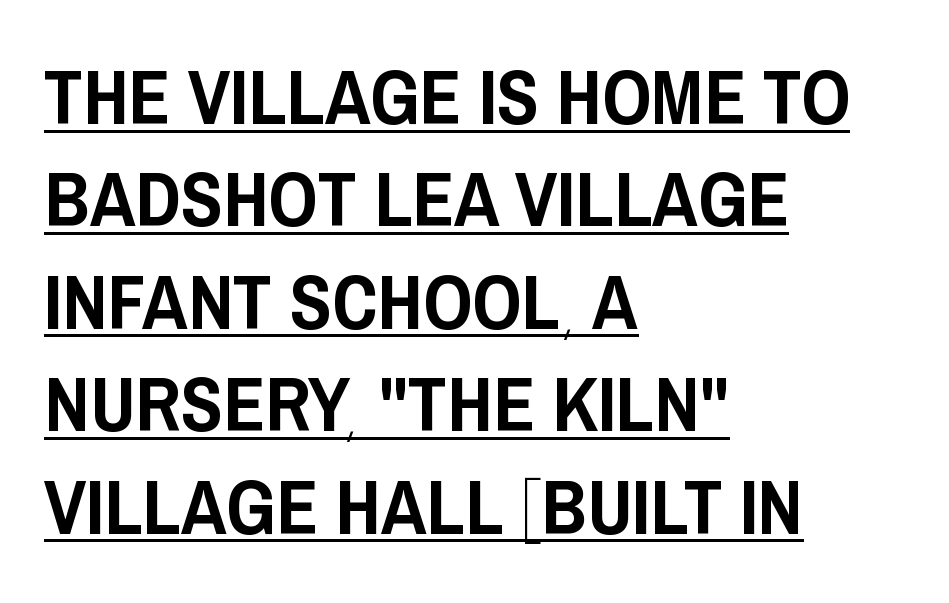
The image shows 77 px condensed sans-serif type, upright; set left-aligned, normal line spacing (1.33x), normal letter spacing, underlined; low stroke contrast and a large x-height.
